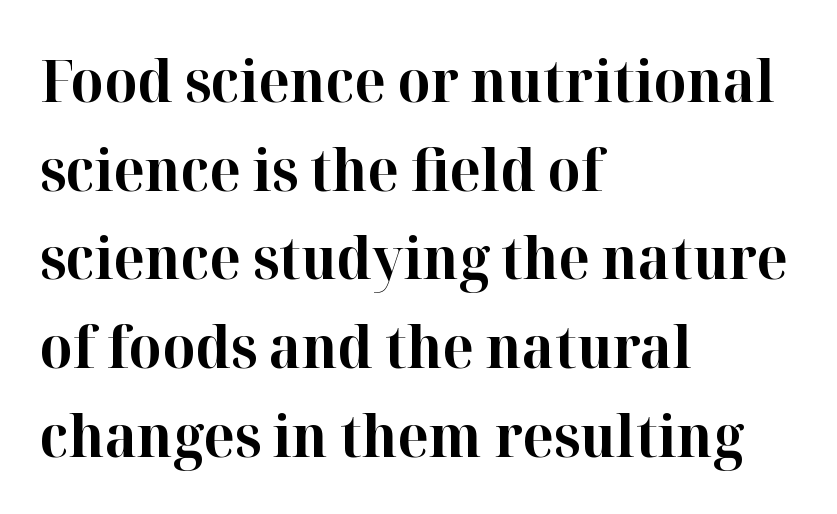
Each letter keeps its own natural width here, so spacing adapts to shape. Clear beneath every line of the passage. This rendering leaves character spacing at its baseline value. A student would call this left alignment; a typographer would say flush left, rag right.
